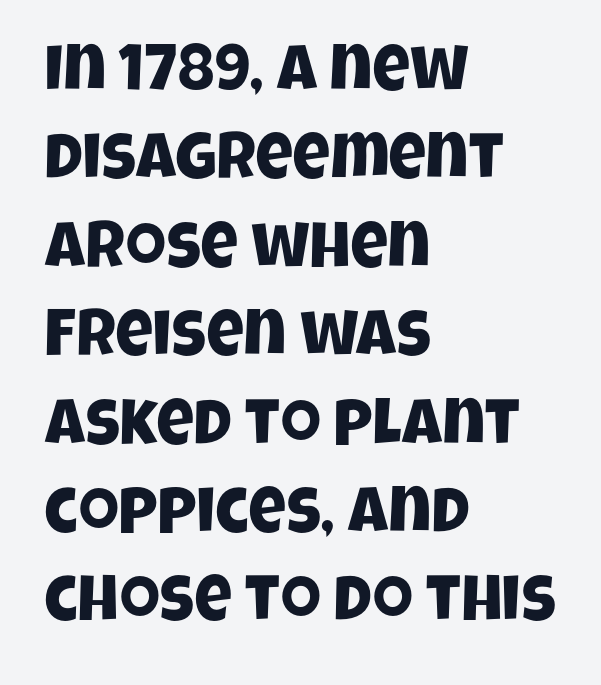
Examine the stroke ends and you'll find no serifs. The glyphs are unaccompanied by any horizontal stroke below them. Here the glyphs are tracked normally, forming tight word shapes. Looks like regular typesetting: each glyph gets only the width it needs. Whoever set this chose a conventional vertical rhythm. These lines are set flush left with a ragged right edge.
